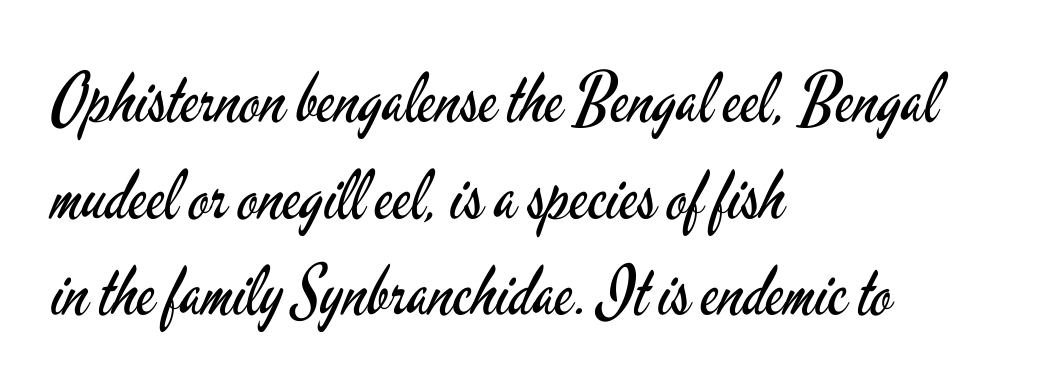
{"serif": "no", "bold": "no", "weight": "regular", "width": "condensed", "stroke_contrast": "low", "x_height": "small", "monospaced": "no", "underline": "no", "align": "left", "line_spacing": "normal", "line_spacing_ratio": 1.42, "letter_spacing": "normal", "letter_spacing_em": 0.0, "glyph_px": 68}
